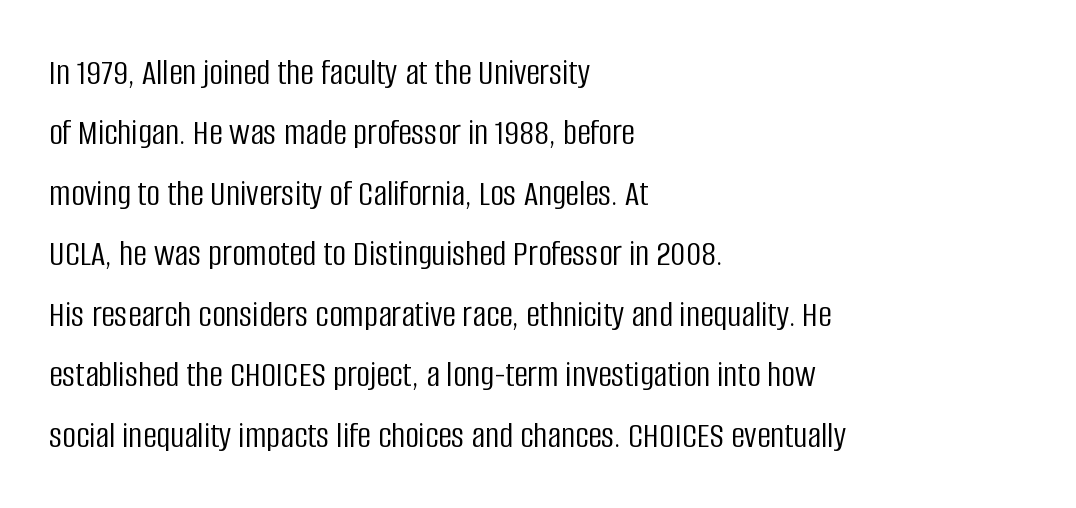
Letters rest on an invisible, unmarked baseline. These lines stack with their left ends in a neat column. What's the leading like? Ordinary, nothing unusual. Unlike italic type, these characters show no tilt at all. Standard letterfit; no display-style spreading of the glyphs. The type family on display is of the sans-serif kind.
